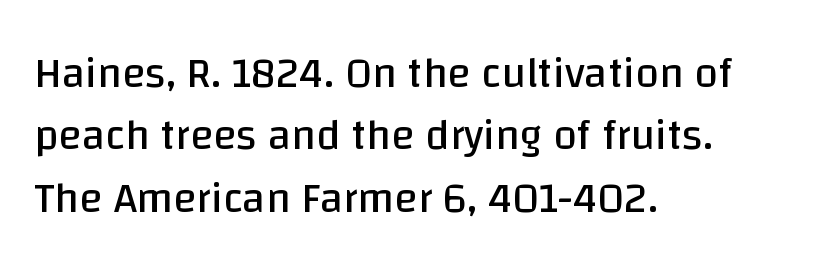
Visually the block forms a straight wall on the left and a jagged coastline on the right. A typesetter would call this proportional, since set widths differ per character. The designer went with a sans here, leaving each stem footless. The line-height multiplier appears to be the usual default. The letterforms sit at book weight or below. The letters stand upright; this is a roman face.
